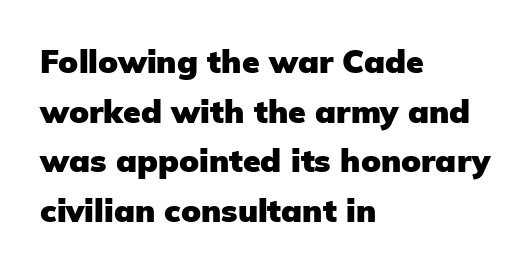
Q: Is the text bold? A: Yes.
Q: Is the text italic (slanted)? A: No, it is upright.
Q: Is the typeface a serif or a sans-serif typeface? A: Sans-serif.
Q: Is the text underlined? A: No.
Q: How is the paragraph aligned? A: Left-aligned.
Q: Is the spacing between letters normal or unusually wide? A: Normal.
Q: Is the spacing between lines tight, normal or loose? A: Normal.
Q: Width (condensed, normal, or wide)? A: Normal.
Q: Stroke contrast? A: Low.
Q: x-height? A: Medium.
Q: Monospaced? A: No.
